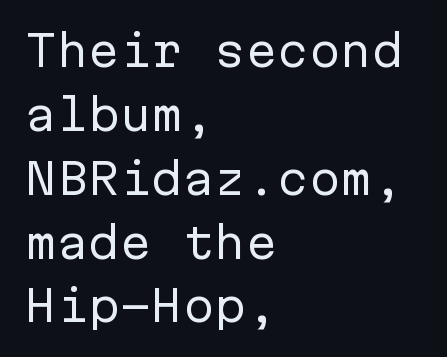
Q: Is the text bold? A: No.
Q: Is the text italic (slanted)? A: No, it is upright.
Q: Is the typeface a serif or a sans-serif typeface? A: Sans-serif.
Q: Is the text underlined? A: No.
Q: How is the paragraph aligned? A: Left-aligned.
Q: Is the spacing between letters normal or unusually wide? A: Normal.
Q: Is the spacing between lines tight, normal or loose? A: Normal.
Q: Width (condensed, normal, or wide)? A: Normal.
Q: Stroke contrast? A: Low.
Q: x-height? A: Medium.
Q: Monospaced? A: Yes.
